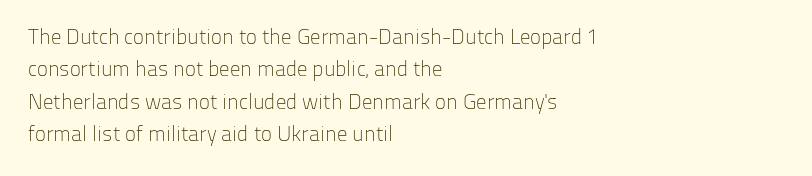
Words float on clear page, feet unadorned. Letters have the restrained weight of plain body copy at most. Horizontal alignment here is leftward, the default for most running prose. Whoever set this chose a conventional vertical rhythm. This sample uses an upright cut, with every glyph sitting square on the baseline.
